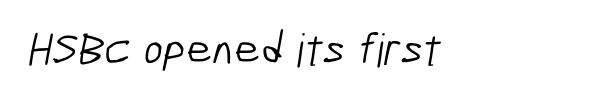
The image shows 46 px light, condensed sans-serif type; set normal letter spacing, not underlined; low stroke contrast and a medium x-height.
